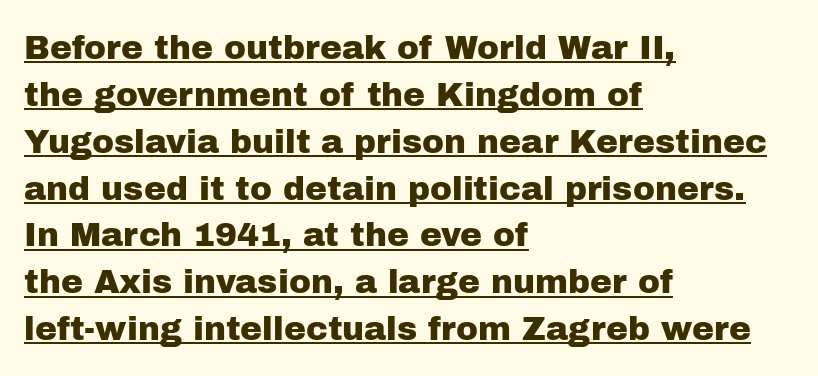
The image shows 33 px sans-serif type, upright; set left-aligned, normal line spacing (1.42x), normal letter spacing, underlined; low stroke contrast and a medium x-height.
